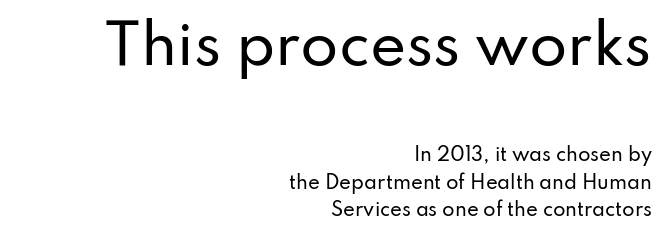
How would I describe the line gaps? Plain and ordinary. Does extra space separate the letters? No, they use regular spacing. Does the lettering tilt? It doesn't — this is upright. Character widths vary here, with narrow letters taking less room than wide ones. The setting favours the right margin, as signatures and pull-quotes sometimes do. The emphasis by scale lands on block number one, above.
